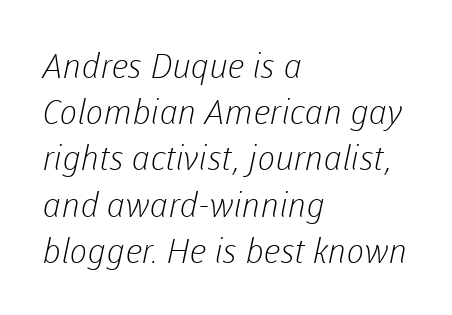
Q: Is the text bold? A: No.
Q: Is the typeface a serif or a sans-serif typeface? A: Sans-serif.
Q: Is the text underlined? A: No.
Q: How is the paragraph aligned? A: Left-aligned.
Q: Is the spacing between letters normal or unusually wide? A: Normal.
Q: Is the spacing between lines tight, normal or loose? A: Normal.
Q: Width (condensed, normal, or wide)? A: Normal.
Q: Stroke contrast? A: Low.
Q: x-height? A: Medium.
Q: Monospaced? A: No.
